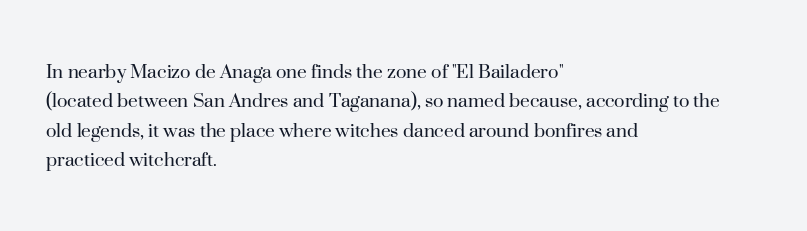
Q: Is the text bold? A: No.
Q: Is the text italic (slanted)? A: No, it is upright.
Q: Is the text underlined? A: No.
Q: How is the paragraph aligned? A: Left-aligned.
Q: Is the spacing between letters normal or unusually wide? A: Normal.
Q: Is the spacing between lines tight, normal or loose? A: Normal.
